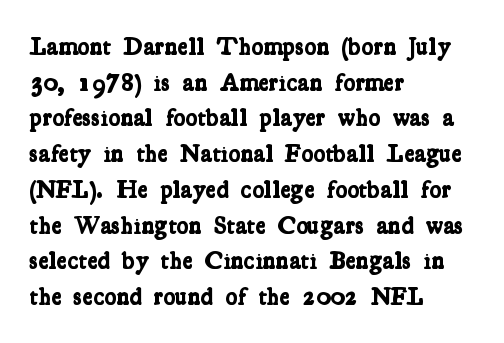
Q: Is the text bold? A: Yes.
Q: Is the text underlined? A: No.
Q: How is the paragraph aligned? A: Left-aligned.
Q: Is the spacing between letters normal or unusually wide? A: Normal.
Q: Is the spacing between lines tight, normal or loose? A: Normal.
